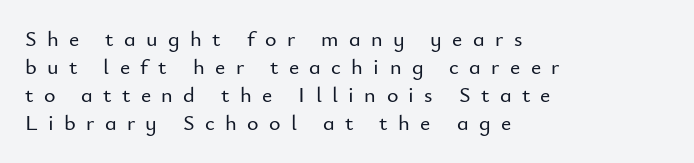
{"italic": "no", "underline": "no", "align": "left", "line_spacing": "normal", "line_spacing_ratio": 1.28, "letter_spacing": "wide", "letter_spacing_em": 0.47, "glyph_px": 22}
